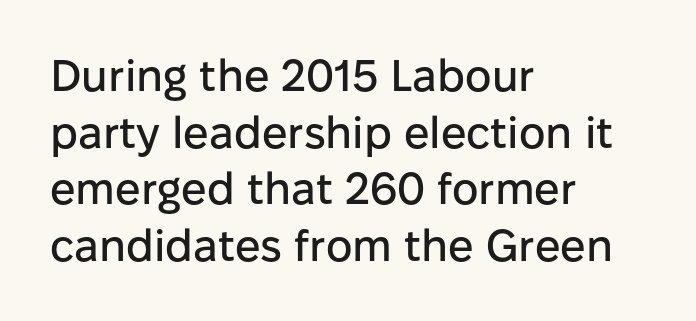
The image shows 45 px sans-serif type, upright; set left-aligned, normal line spacing (1.26x), normal letter spacing, not underlined; low stroke contrast and a medium x-height.
